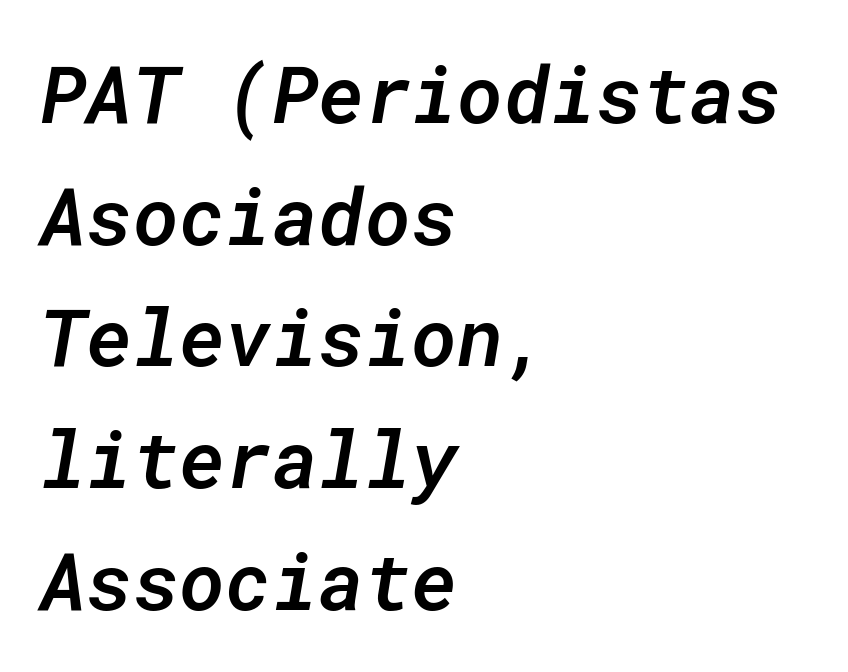
{"italic": "yes", "lean": "right", "slant_degrees": 10, "bold": "semi", "weight": "semibold", "width": "normal", "stroke_contrast": "low", "x_height": "medium", "monospaced": "yes", "underline": "no", "align": "left", "line_spacing": "normal", "line_spacing_ratio": 1.54, "letter_spacing": "normal", "letter_spacing_em": 0.0, "glyph_px": 79}
